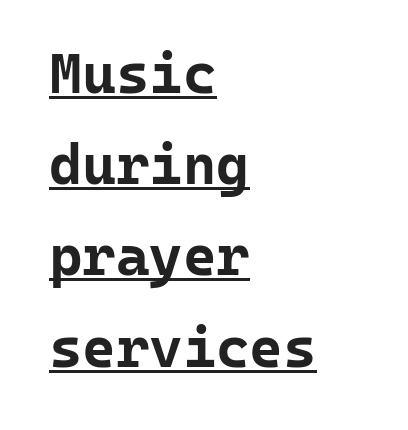
Q: Is the text bold? A: Yes.
Q: Is the text italic (slanted)? A: No, it is upright.
Q: Is the typeface a serif or a sans-serif typeface? A: Sans-serif.
Q: Is the text underlined? A: Yes.
Q: How is the paragraph aligned? A: Left-aligned.
Q: Is the spacing between letters normal or unusually wide? A: Normal.
Q: Is the spacing between lines tight, normal or loose? A: Normal.
Q: Width (condensed, normal, or wide)? A: Normal.
Q: Stroke contrast? A: Low.
Q: x-height? A: Medium.
Q: Monospaced? A: Yes.
